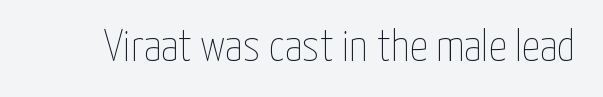
{"italic": "no", "bold": "no", "weight": "thin", "width": "condensed", "stroke_contrast": "low", "x_height": "medium", "monospaced": "no", "underline": "no", "letter_spacing": "normal", "letter_spacing_em": 0.0, "glyph_px": 45}
